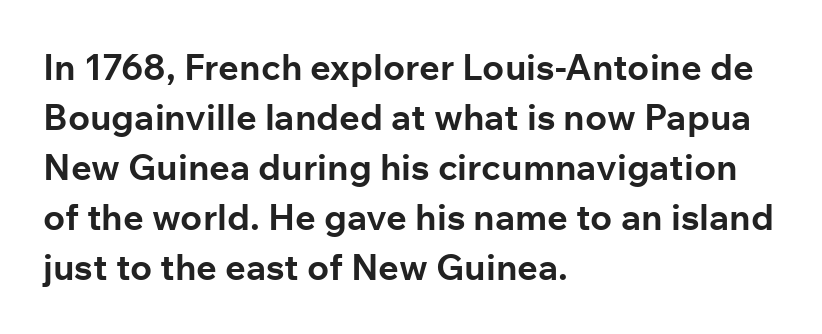
Has an underline been added? It has not. I'd describe the lettering as bold — thick and assertive. Default kerning and tracking; the words read as compact shapes. Classification — sans serif. The rendering uses natural spacing where letterforms have individual widths. The vertical gap from one line to the next is medium.
